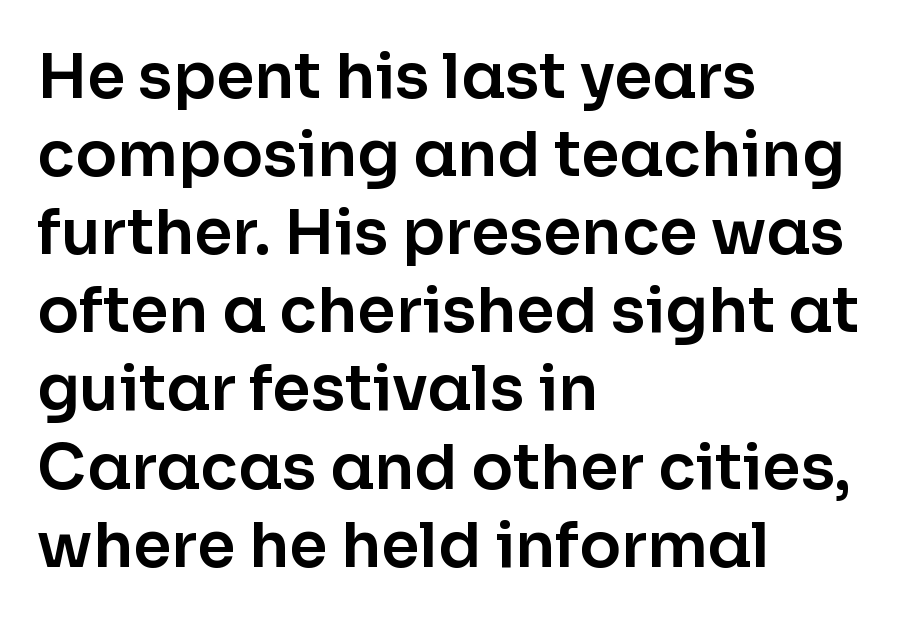
The image shows 62 px sans-serif type, upright; set left-aligned, normal line spacing (1.26x), normal letter spacing, not underlined; low stroke contrast and a medium x-height.
